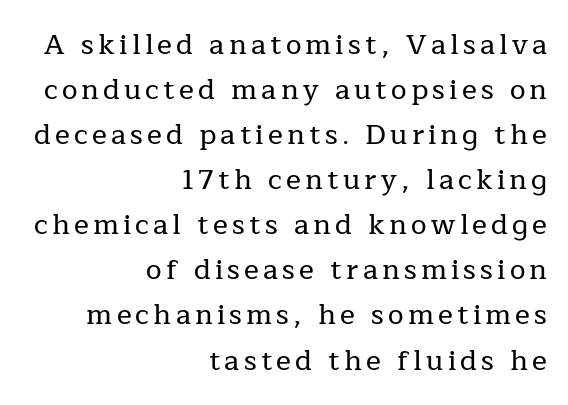
{"serif": "yes", "italic": "no", "width": "normal", "stroke_contrast": "low", "x_height": "medium", "monospaced": "no", "underline": "no", "align": "right", "line_spacing": "normal", "line_spacing_ratio": 1.61, "glyph_px": 28}
